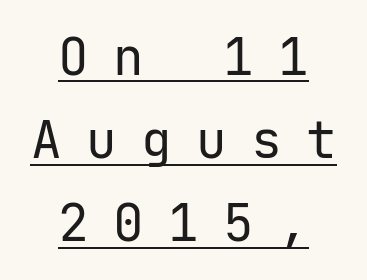
Q: Is the text bold? A: No.
Q: Is the text italic (slanted)? A: No, it is upright.
Q: Is the typeface a serif or a sans-serif typeface? A: Sans-serif.
Q: Is the text underlined? A: Yes.
Q: How is the paragraph aligned? A: Centered.
Q: Is the spacing between letters normal or unusually wide? A: Unusually wide.
Q: Is the spacing between lines tight, normal or loose? A: Normal.
Q: Width (condensed, normal, or wide)? A: Normal.
Q: Stroke contrast? A: Low.
Q: x-height? A: Medium.
